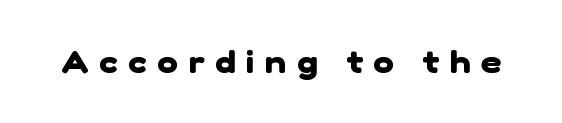
{"serif": "no", "bold": "yes", "weight": "heavy", "width": "normal", "stroke_contrast": "low", "x_height": "medium", "monospaced": "no", "underline": "no", "letter_spacing": "wide", "letter_spacing_em": 0.35, "glyph_px": 31}
